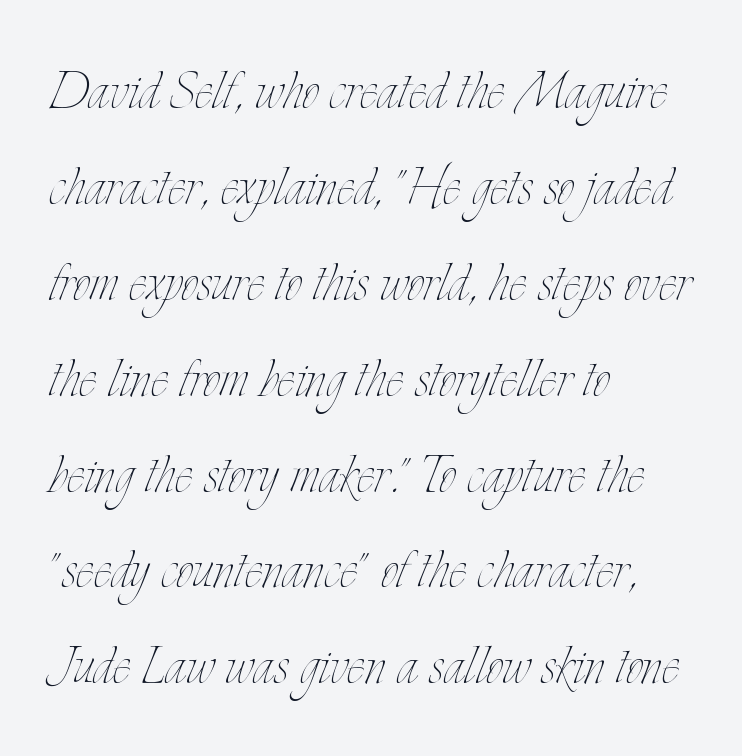
Q: Is the text bold? A: No.
Q: Is the text italic (slanted)? A: Yes.
Q: Is the text underlined? A: No.
Q: How is the paragraph aligned? A: Left-aligned.
Q: Is the spacing between letters normal or unusually wide? A: Normal.
Q: Is the spacing between lines tight, normal or loose? A: Normal.
Q: Width (condensed, normal, or wide)? A: Condensed.
Q: Stroke contrast? A: Low.
Q: x-height? A: Small.
Q: Monospaced? A: No.
